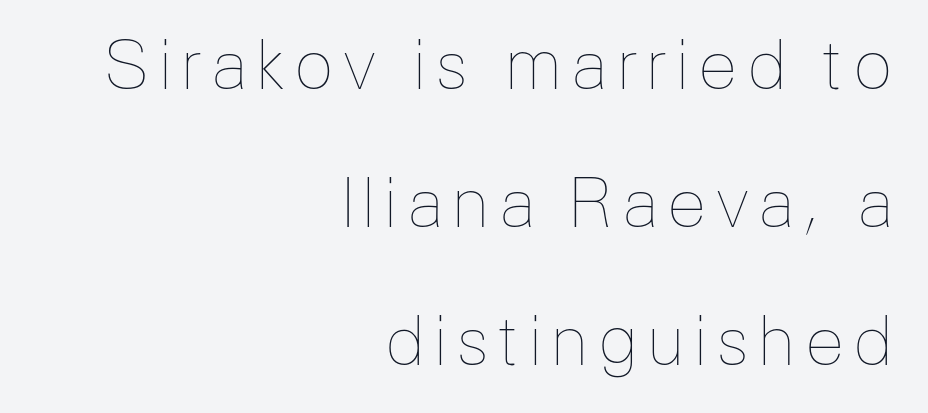
The image shows 67 px thin type, upright; set right-aligned, loose line spacing (2.06x), not underlined; low stroke contrast and a medium x-height.
